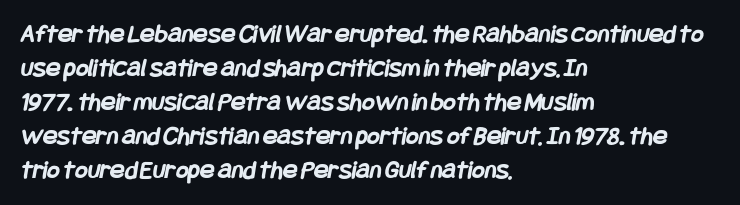
The gap between lines stays unmarked. Is the block centered? No — it sits flush against the left margin. Between one letter and the next there's only the usual sliver of space. The passage shown stacks its lines at a standard gap.
